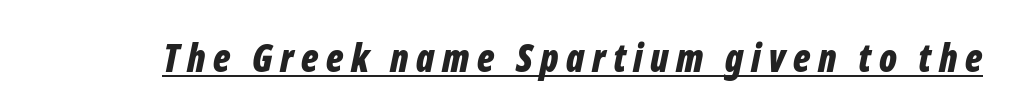
Q: Is the text bold? A: Yes.
Q: Is the text italic (slanted)? A: Yes, it leans right by about 12 degrees.
Q: Is the text underlined? A: Yes.
Q: Is the spacing between letters normal or unusually wide? A: Unusually wide.
Q: Width (condensed, normal, or wide)? A: Condensed.
Q: Stroke contrast? A: Low.
Q: x-height? A: Medium.
Q: Monospaced? A: No.
